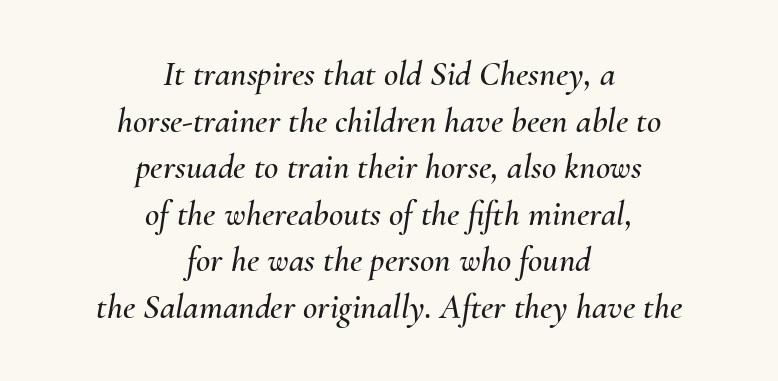
Q: Is the text italic (slanted)? A: Yes, it leans right by about 10 degrees.
Q: Is the text underlined? A: No.
Q: How is the paragraph aligned? A: Centered.
Q: Is the spacing between letters normal or unusually wide? A: Normal.
Q: Is the spacing between lines tight, normal or loose? A: Normal.
Q: Width (condensed, normal, or wide)? A: Normal.
Q: Stroke contrast? A: Medium.
Q: x-height? A: Small.
Q: Monospaced? A: No.
